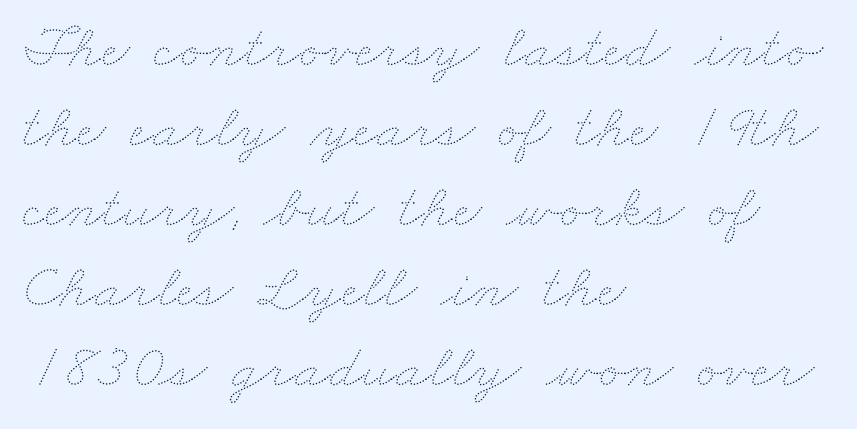
{"bold": "no", "weight": "thin", "width": "wide", "stroke_contrast": "medium", "x_height": "small", "monospaced": "no", "underline": "no", "align": "left", "line_spacing": "normal", "line_spacing_ratio": 1.29, "letter_spacing": "normal", "letter_spacing_em": 0.0, "glyph_px": 62}
